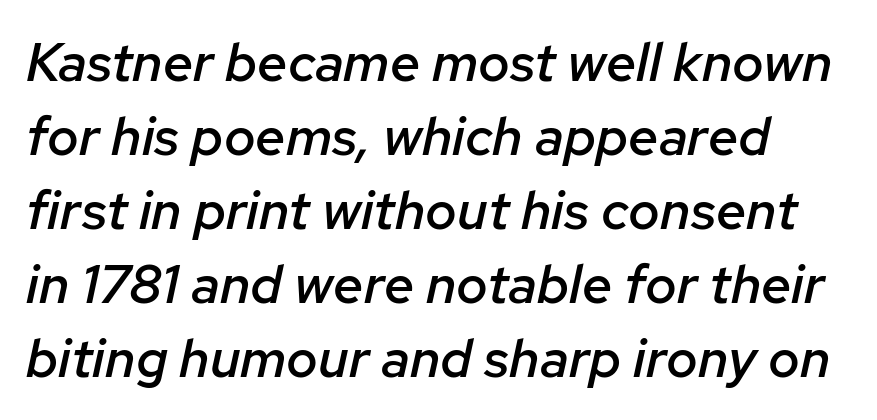
The image shows 54 px semibold type, italic (leaning right); set normal line spacing (1.37x), normal letter spacing, not underlined; low stroke contrast and a medium x-height.
